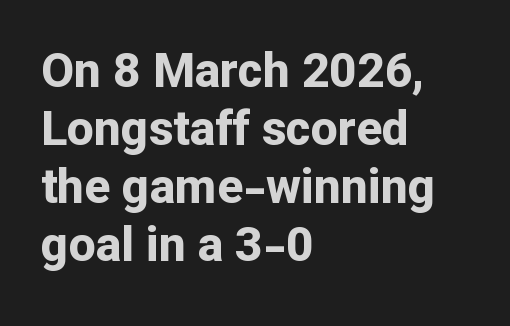
Q: Is the text bold? A: Yes.
Q: Is the text italic (slanted)? A: No, it is upright.
Q: Is the typeface a serif or a sans-serif typeface? A: Sans-serif.
Q: Is the text underlined? A: No.
Q: How is the paragraph aligned? A: Left-aligned.
Q: Is the spacing between letters normal or unusually wide? A: Normal.
Q: Width (condensed, normal, or wide)? A: Normal.
Q: Stroke contrast? A: Low.
Q: x-height? A: Medium.
Q: Monospaced? A: No.
